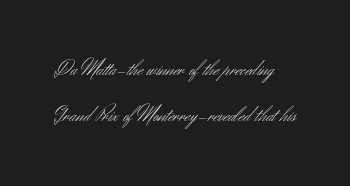
The image shows 22 px text type; set loose line spacing (2.07x), normal letter spacing, not underlined.
